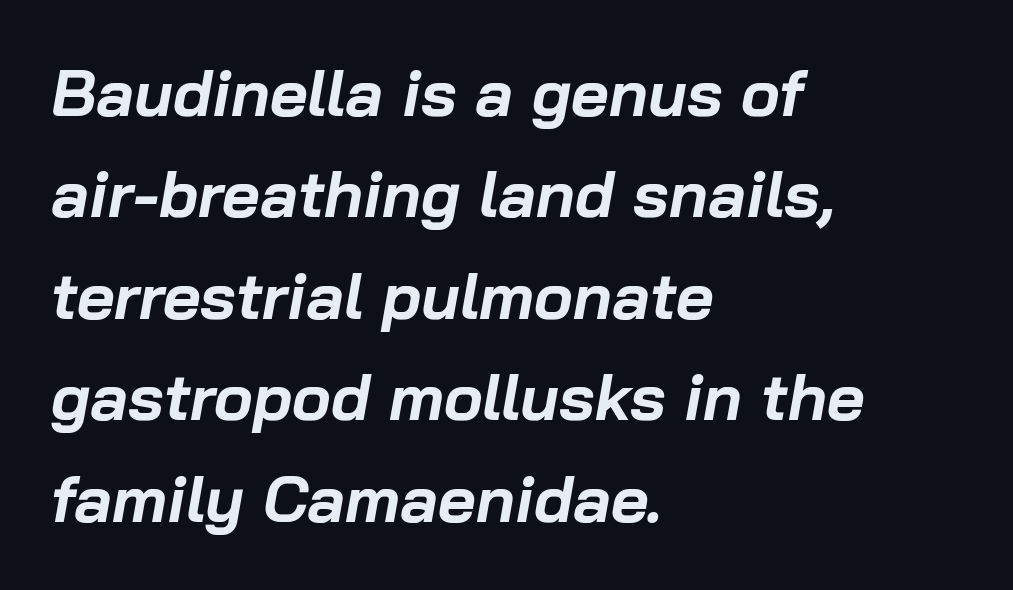
{"italic": "yes", "lean": "right", "slant_degrees": 10, "bold": "yes", "weight": "bold", "width": "normal", "stroke_contrast": "low", "x_height": "medium", "monospaced": "no", "underline": "no", "align": "left", "line_spacing": "normal", "line_spacing_ratio": 1.56, "letter_spacing": "normal", "letter_spacing_em": 0.0, "glyph_px": 65}
